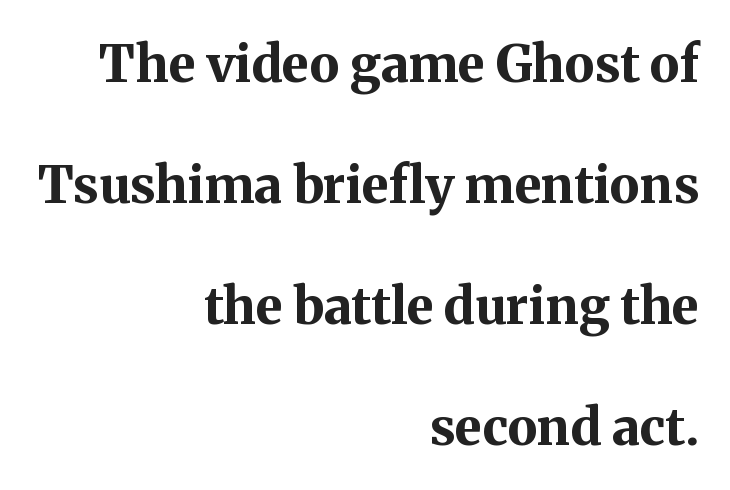
{"serif": "yes", "italic": "no", "bold": "yes", "weight": "bold", "width": "normal", "stroke_contrast": "medium", "x_height": "medium", "monospaced": "no", "underline": "no", "align": "right", "line_spacing": "loose", "line_spacing_ratio": 2.37, "letter_spacing": "normal", "letter_spacing_em": 0.0, "glyph_px": 51}
